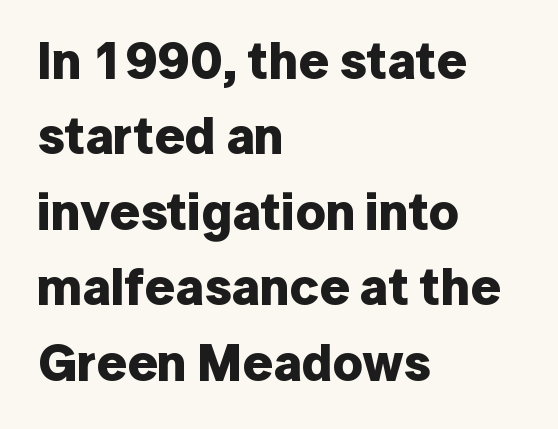
{"serif": "no", "italic": "no", "bold": "yes", "weight": "bold", "width": "normal", "stroke_contrast": "low", "x_height": "medium", "monospaced": "no", "underline": "no", "align": "left", "line_spacing": "normal", "line_spacing_ratio": 1.45, "letter_spacing": "normal", "letter_spacing_em": 0.0, "glyph_px": 52}
